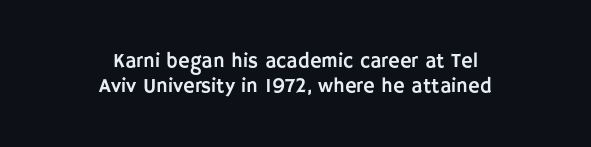
{"italic": "no", "underline": "no", "align": "center", "line_spacing_ratio": 1.24, "letter_spacing": "normal", "letter_spacing_em": 0.0, "glyph_px": 20}
